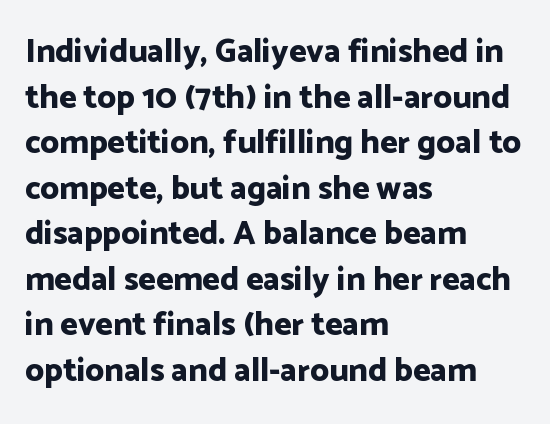
Q: Is the text bold? A: Yes.
Q: Is the text italic (slanted)? A: No, it is upright.
Q: Is the typeface a serif or a sans-serif typeface? A: Sans-serif.
Q: Is the text underlined? A: No.
Q: How is the paragraph aligned? A: Left-aligned.
Q: Is the spacing between letters normal or unusually wide? A: Normal.
Q: Is the spacing between lines tight, normal or loose? A: Normal.
Q: Width (condensed, normal, or wide)? A: Normal.
Q: Stroke contrast? A: Low.
Q: x-height? A: Medium.
Q: Monospaced? A: No.
